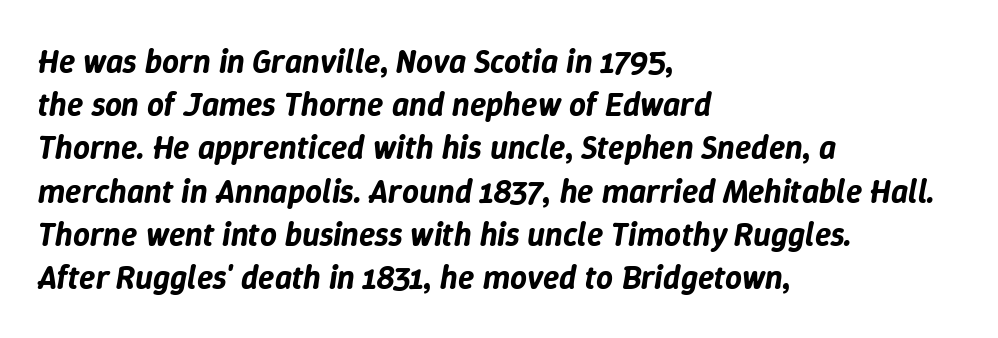
The passage shown has conventional tracking throughout. Proportional: the letters do not fall into vertical columns. Is the block centered? No — it sits flush against the left margin. The typography opts for an oblique posture over an upright one.
